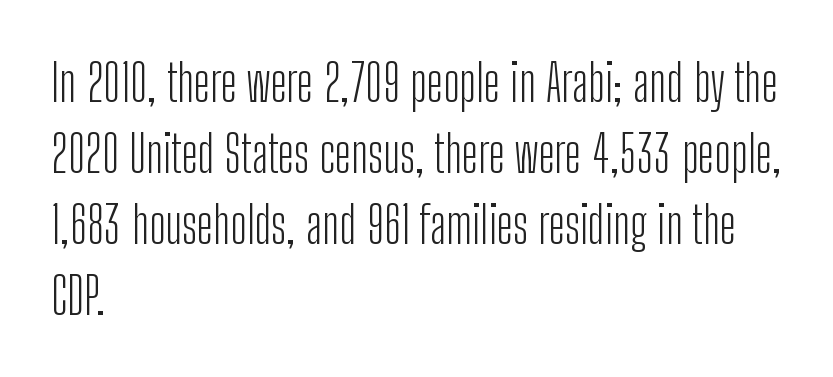
{"serif": "no", "italic": "no", "bold": "no", "weight": "light", "width": "condensed", "stroke_contrast": "low", "x_height": "medium", "monospaced": "no", "underline": "no", "align": "left", "line_spacing": "normal", "line_spacing_ratio": 1.39, "letter_spacing": "normal", "letter_spacing_em": 0.0, "glyph_px": 51}
